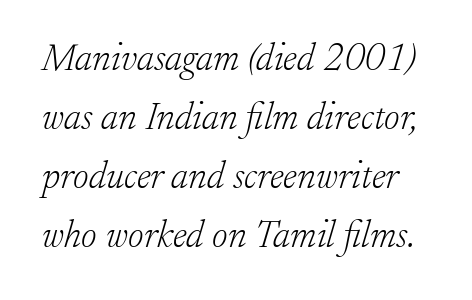
{"serif": "yes", "italic": "yes", "lean": "right", "slant_degrees": 17, "bold": "no", "weight": "light", "width": "normal", "stroke_contrast": "low", "x_height": "small", "monospaced": "no", "underline": "no", "line_spacing": "normal", "line_spacing_ratio": 1.55, "letter_spacing": "normal", "letter_spacing_em": 0.0, "glyph_px": 38}
